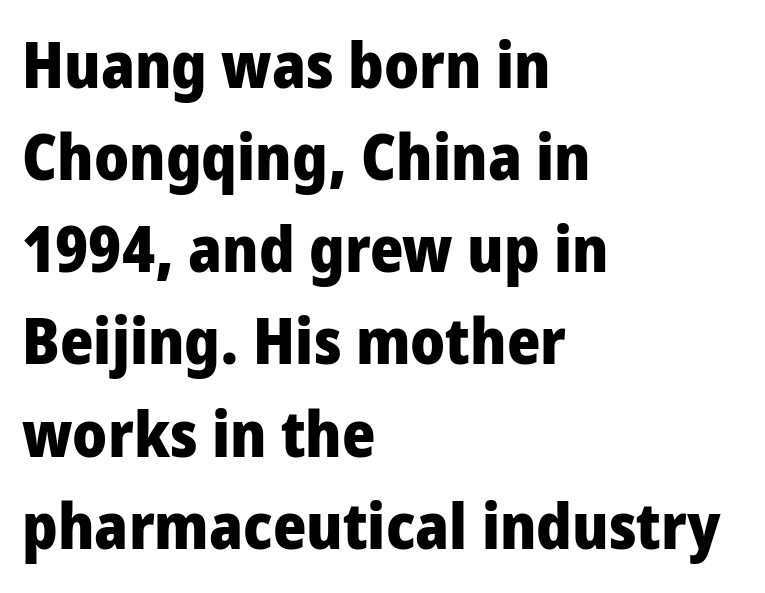
{"serif": "no", "italic": "no", "bold": "yes", "weight": "heavy", "width": "condensed", "stroke_contrast": "low", "x_height": "large", "monospaced": "no", "underline": "no", "align": "left", "line_spacing": "normal", "line_spacing_ratio": 1.44, "letter_spacing": "normal", "letter_spacing_em": 0.0, "glyph_px": 64}
